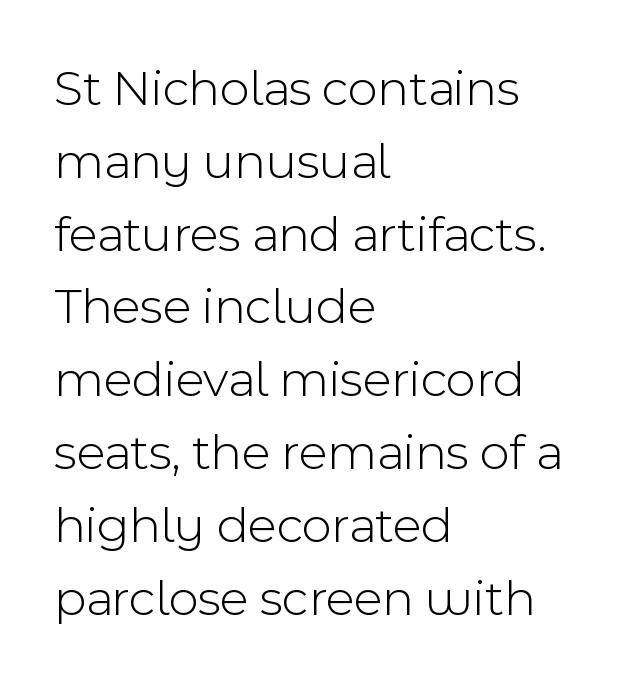
Q: Is the text bold? A: No.
Q: Is the text italic (slanted)? A: No, it is upright.
Q: Is the typeface a serif or a sans-serif typeface? A: Sans-serif.
Q: Is the text underlined? A: No.
Q: How is the paragraph aligned? A: Left-aligned.
Q: Is the spacing between letters normal or unusually wide? A: Normal.
Q: Is the spacing between lines tight, normal or loose? A: Normal.
Q: Width (condensed, normal, or wide)? A: Normal.
Q: x-height? A: Medium.
Q: Monospaced? A: No.
